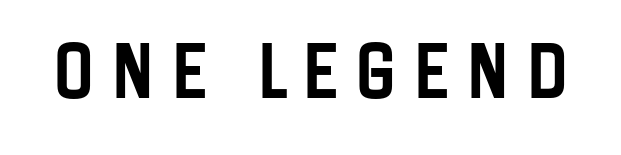
Character widths vary here, with narrow letters taking less room than wide ones. Observe the absence of serifs on each vertical stroke in this sample. The foot of each line stays bare and open. The lettering holds an erect, upright posture throughout.
